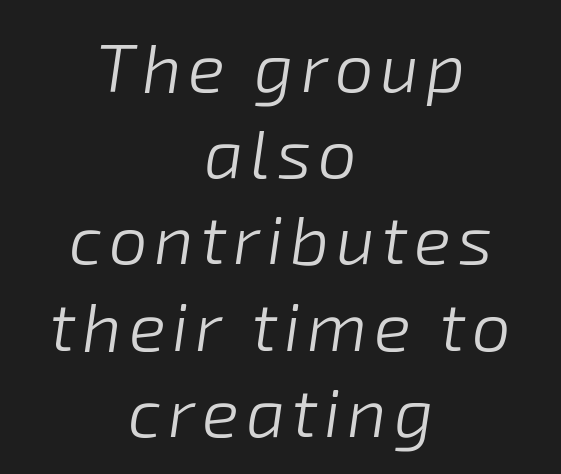
The image shows 69 px light type, italic (leaning right); set centered, normal line spacing (1.25x), not underlined; low stroke contrast and a medium x-height.
